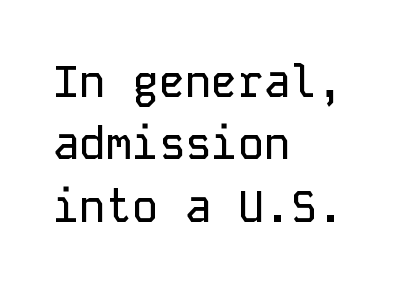
Q: Is the text italic (slanted)? A: No, it is upright.
Q: Is the typeface a serif or a sans-serif typeface? A: Sans-serif.
Q: Is the text underlined? A: No.
Q: How is the paragraph aligned? A: Left-aligned.
Q: Is the spacing between letters normal or unusually wide? A: Normal.
Q: Is the spacing between lines tight, normal or loose? A: Normal.
Q: Width (condensed, normal, or wide)? A: Normal.
Q: Stroke contrast? A: Low.
Q: x-height? A: Medium.
Q: Monospaced? A: Yes.
